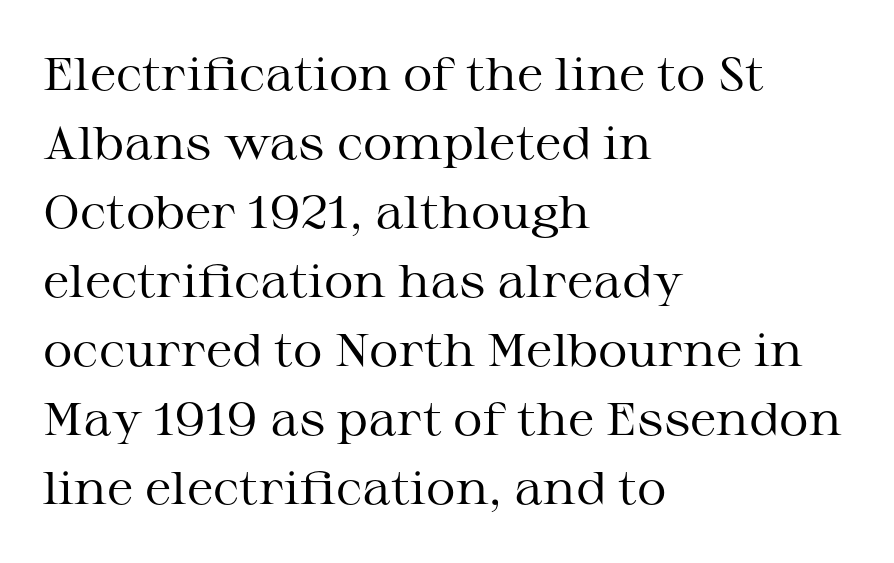
Q: Is the text bold? A: No.
Q: Is the text italic (slanted)? A: No, it is upright.
Q: Is the typeface a serif or a sans-serif typeface? A: Serif.
Q: Is the text underlined? A: No.
Q: How is the paragraph aligned? A: Left-aligned.
Q: Is the spacing between letters normal or unusually wide? A: Normal.
Q: Is the spacing between lines tight, normal or loose? A: Normal.
Q: Width (condensed, normal, or wide)? A: Wide.
Q: Stroke contrast? A: Medium.
Q: x-height? A: Medium.
Q: Monospaced? A: No.
